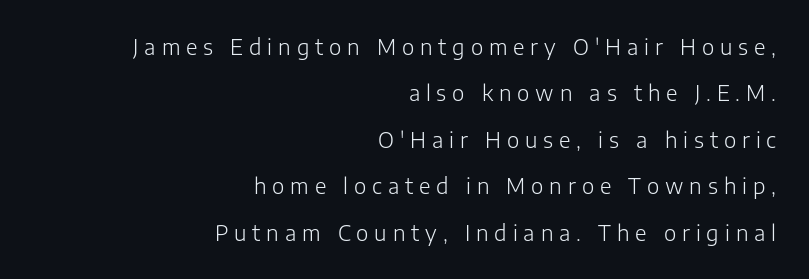
Q: Is the text bold? A: No.
Q: Is the text italic (slanted)? A: No, it is upright.
Q: Is the text underlined? A: No.
Q: How is the paragraph aligned? A: Right-aligned.
Q: Is the spacing between letters normal or unusually wide? A: Unusually wide.
Q: Is the spacing between lines tight, normal or loose? A: Loose.
